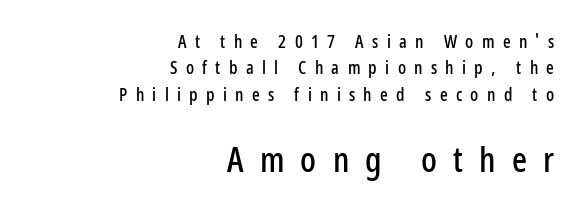
The image shows 35 px condensed sans-serif type, upright; set right-aligned, normal line spacing (1.46x), unusually wide letter spacing (+0.46 em), not underlined; the second (bottom) block is 1.94x larger; low stroke contrast and a medium x-height.
